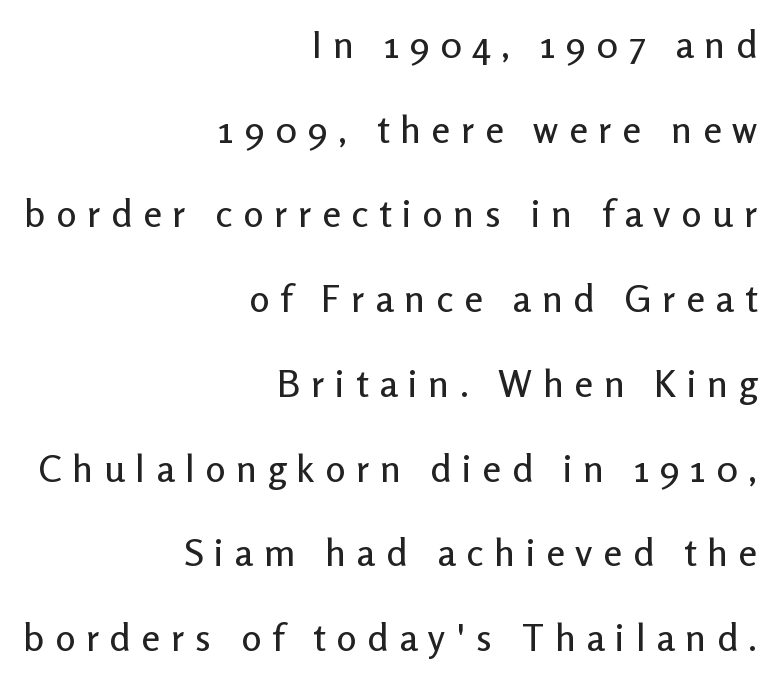
The image shows 38 px sans-serif type, upright; set right-aligned, loose line spacing (2.23x), unusually wide letter spacing (+0.28 em), not underlined; low stroke contrast and a medium x-height.
